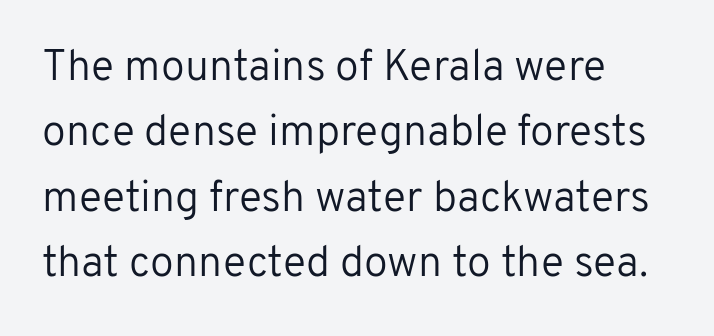
The image shows 43 px regular-weight sans-serif type, upright; set left-aligned, normal line spacing (1.52x), normal letter spacing, not underlined; low stroke contrast and a medium x-height.
